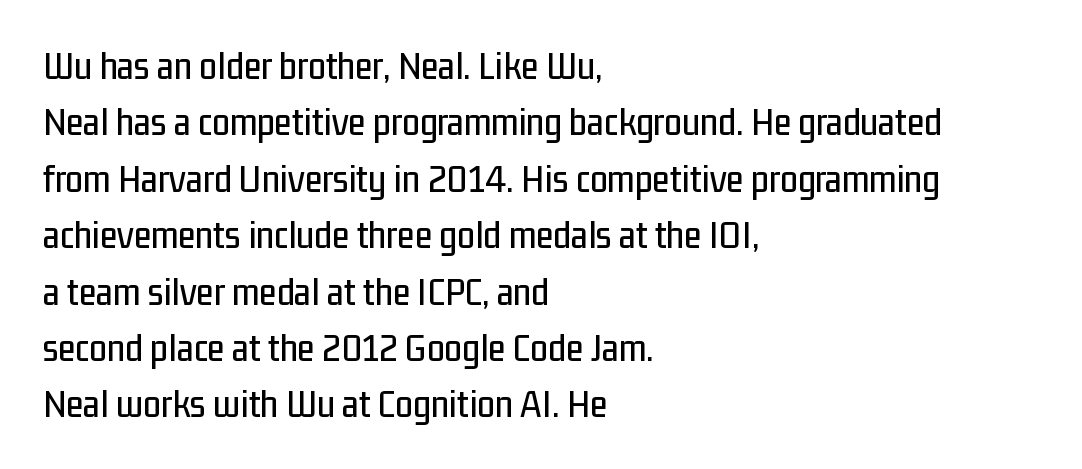
Q: Is the text italic (slanted)? A: No, it is upright.
Q: Is the typeface a serif or a sans-serif typeface? A: Sans-serif.
Q: Is the text underlined? A: No.
Q: How is the paragraph aligned? A: Left-aligned.
Q: Is the spacing between letters normal or unusually wide? A: Normal.
Q: Is the spacing between lines tight, normal or loose? A: Normal.
Q: Width (condensed, normal, or wide)? A: Condensed.
Q: Stroke contrast? A: Low.
Q: x-height? A: Medium.
Q: Monospaced? A: No.
